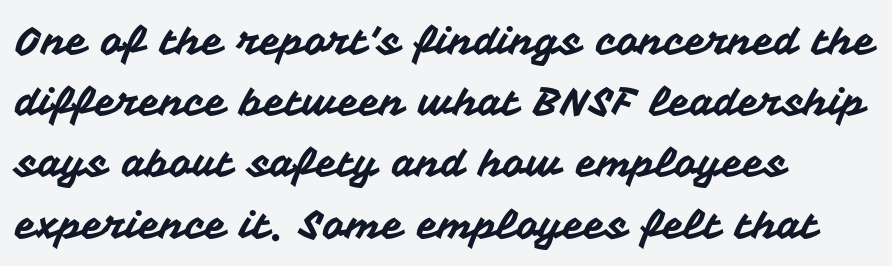
Each letter keeps its own natural width here, so spacing adapts to shape. The letterforms sit shoulder to shoulder at normal distance. Left-aligned paragraph, ragged on the right. Baseline-to-baseline distance is the conventional proportion of letter height.
